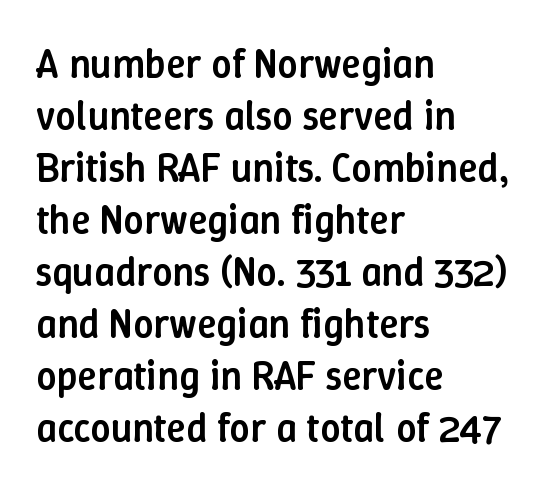
The image shows 40 px semibold type, upright; set left-aligned, normal line spacing (1.3x), normal letter spacing, not underlined; low stroke contrast and a medium x-height.
